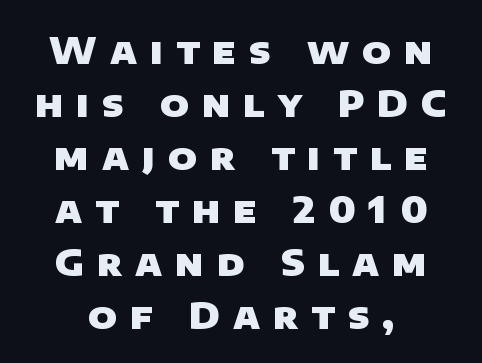
{"serif": "no", "bold": "yes", "weight": "heavy", "width": "normal", "stroke_contrast": "low", "x_height": "large", "monospaced": "no", "underline": "no", "line_spacing": "normal", "line_spacing_ratio": 1.43, "letter_spacing": "wide", "letter_spacing_em": 0.35, "glyph_px": 37}
